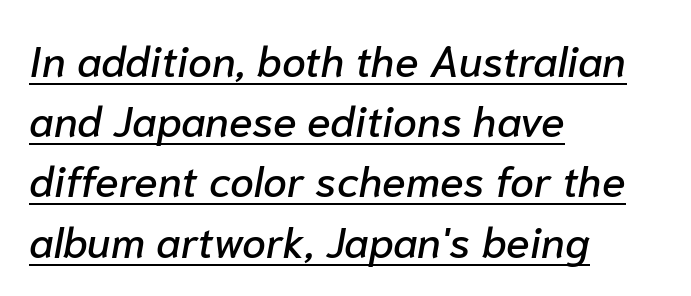
The image shows 43 px text type, italic (leaning right); set left-aligned, normal line spacing (1.4x), normal letter spacing, underlined; low stroke contrast and a medium x-height.
